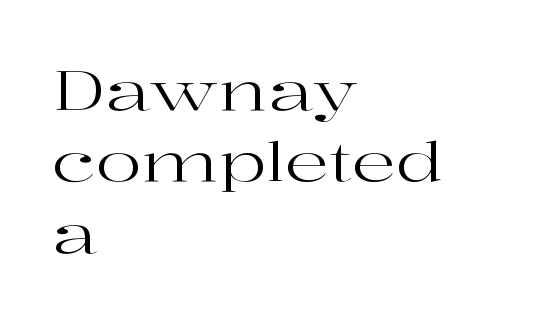
{"serif": "yes", "italic": "no", "bold": "no", "weight": "regular", "width": "wide", "stroke_contrast": "high", "x_height": "medium", "monospaced": "no", "underline": "no", "align": "left", "line_spacing": "normal", "line_spacing_ratio": 1.3, "letter_spacing": "normal", "letter_spacing_em": 0.0, "glyph_px": 55}
